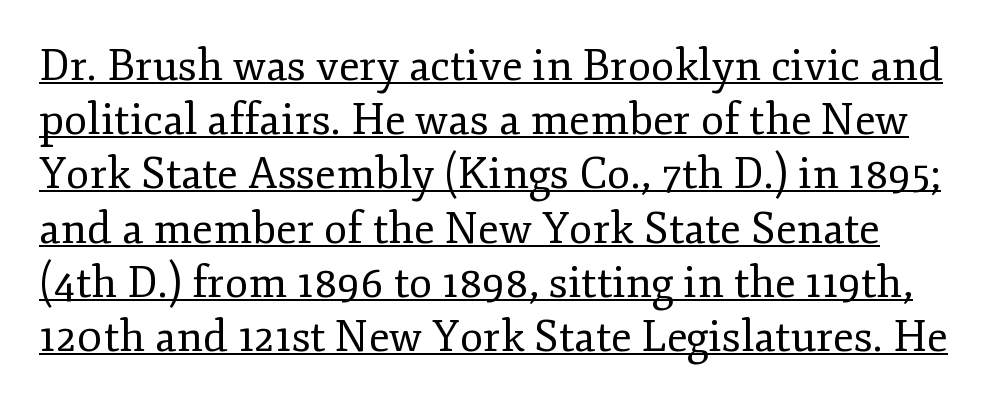
{"serif": "yes", "italic": "no", "bold": "no", "weight": "regular", "width": "normal", "stroke_contrast": "low", "x_height": "small", "monospaced": "no", "underline": "yes", "line_spacing": "normal", "line_spacing_ratio": 1.26, "letter_spacing": "normal", "letter_spacing_em": 0.0, "glyph_px": 43}
